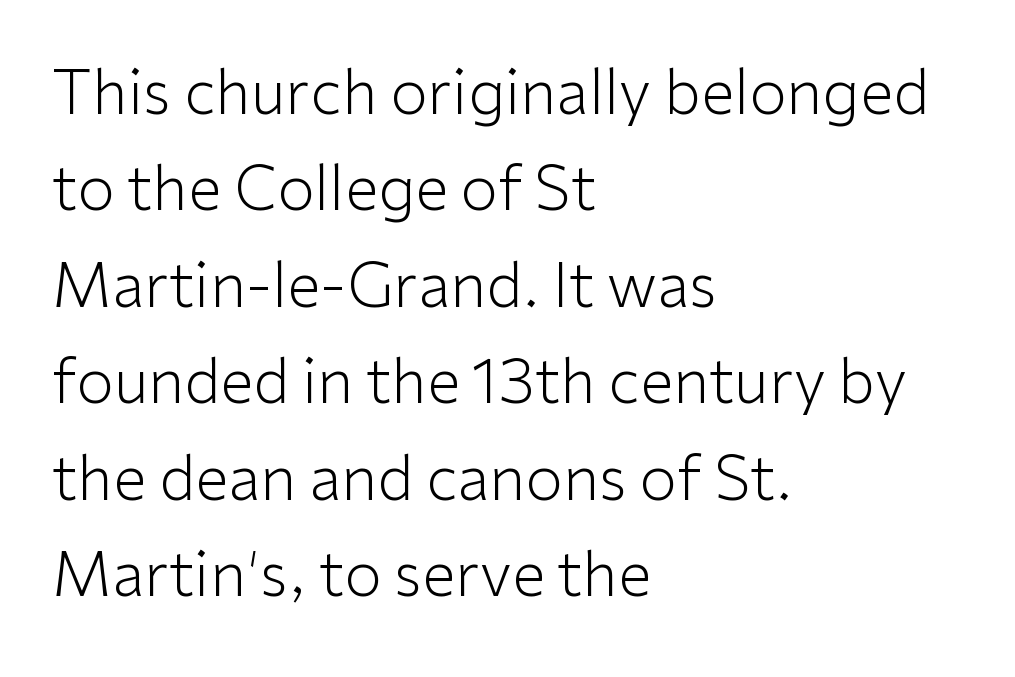
No italicization has been applied; the sample stays upright. This is sans-serif lettering, the kind often seen on screens and signage. Beneath every word, the page is bare. Glyph-to-glyph distance matches everyday printed text. The paragraph shown leans on its left margin. Interline gaps are of average width in this sample.
